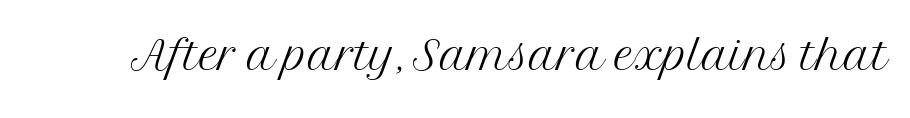
The image shows 63 px light serif type; set normal letter spacing, not underlined; medium stroke contrast and a medium x-height.
